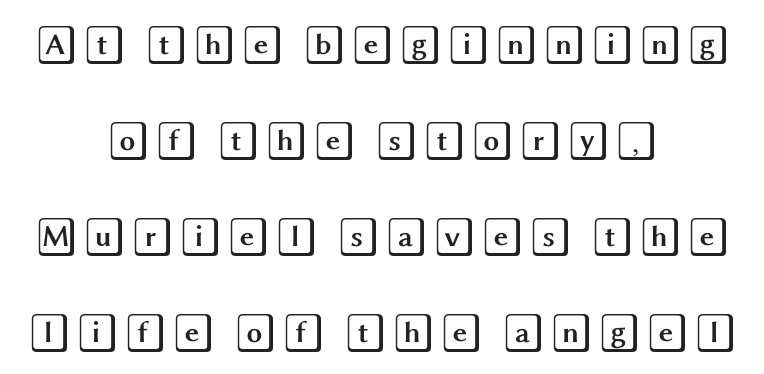
Whoever set this chose breathing room over compactness in the vertical rhythm. Casual observation: everything's sitting right in the middle. Lines of text with bare space underneath. The lettering stays uniformly vertical, giving the passage a roman look.
